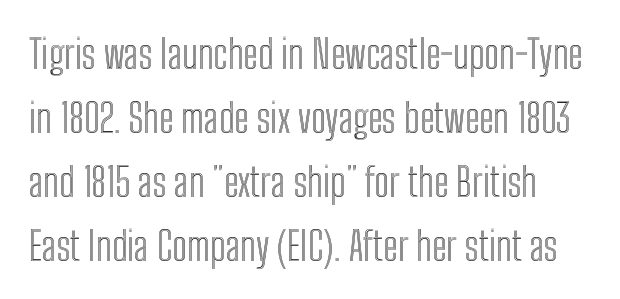
The image shows 40 px condensed type, upright; set normal line spacing (1.6x), normal letter spacing, not underlined; a medium x-height.
